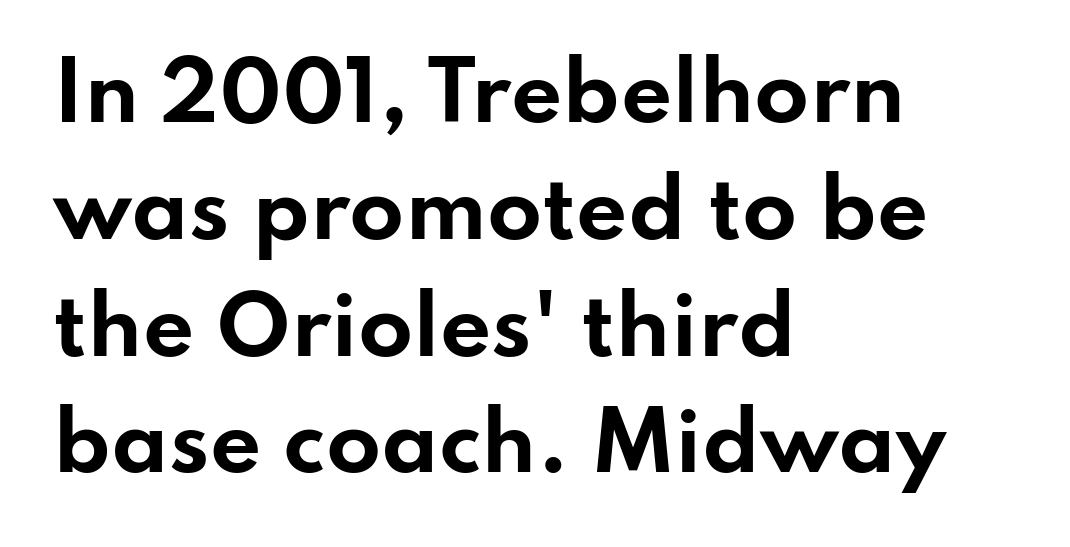
Q: Is the text bold? A: Yes.
Q: Is the text italic (slanted)? A: No, it is upright.
Q: Is the typeface a serif or a sans-serif typeface? A: Sans-serif.
Q: Is the text underlined? A: No.
Q: How is the paragraph aligned? A: Left-aligned.
Q: Is the spacing between letters normal or unusually wide? A: Normal.
Q: Is the spacing between lines tight, normal or loose? A: Normal.
Q: Width (condensed, normal, or wide)? A: Wide.
Q: Stroke contrast? A: Low.
Q: x-height? A: Small.
Q: Monospaced? A: No.
